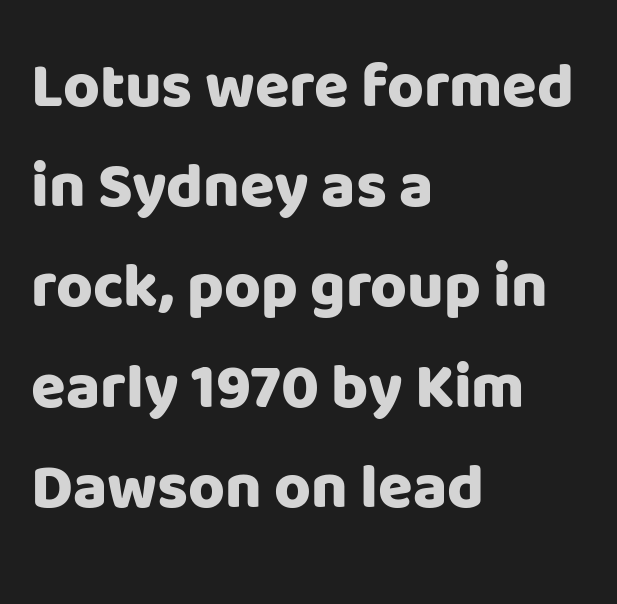
Honestly, the letter spacing is just normal — you wouldn't notice it. Grotesque or geometric, the face here clearly has no serifs. This sample has the flowing, uneven cadence of proportional lettering. Short and long lines alike share a common starting point at left. Characters remain perfectly vertical along every line.
